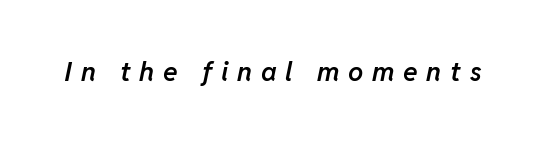
{"italic": "yes", "lean": "right", "slant_degrees": 11, "bold": "semi", "underline": "no", "letter_spacing": "wide", "letter_spacing_em": 0.32, "glyph_px": 27}
